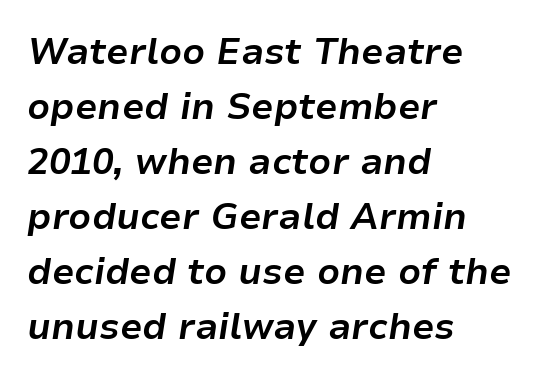
The image shows 36 px bold type, italic (leaning right); set left-aligned, normal line spacing (1.53x), normal letter spacing, not underlined; low stroke contrast and a medium x-height.
